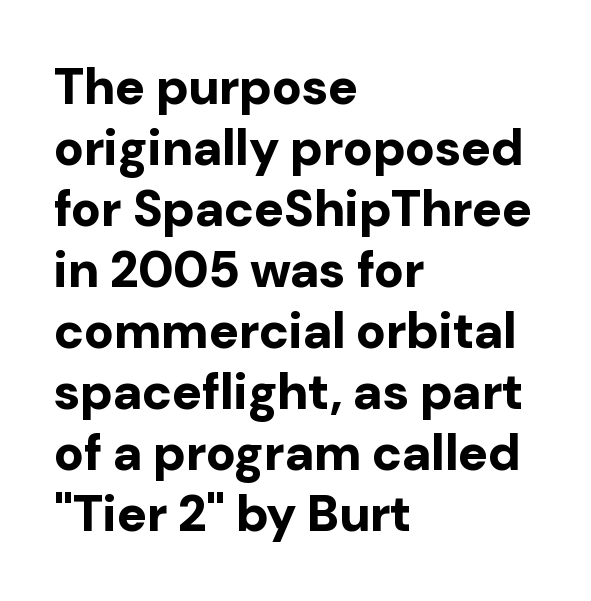
{"serif": "no", "italic": "no", "bold": "yes", "weight": "bold", "width": "normal", "stroke_contrast": "low", "x_height": "medium", "monospaced": "no", "underline": "no", "align": "left", "line_spacing_ratio": 1.22, "letter_spacing": "normal", "letter_spacing_em": 0.0, "glyph_px": 50}
